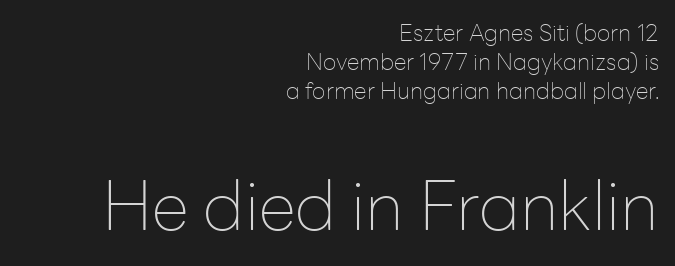
Leading: standard. Compare the two chunks: the lower has the greater cap height. The face used here is proportionally spaced, like ordinary book or web type. The words here are not underlined.
